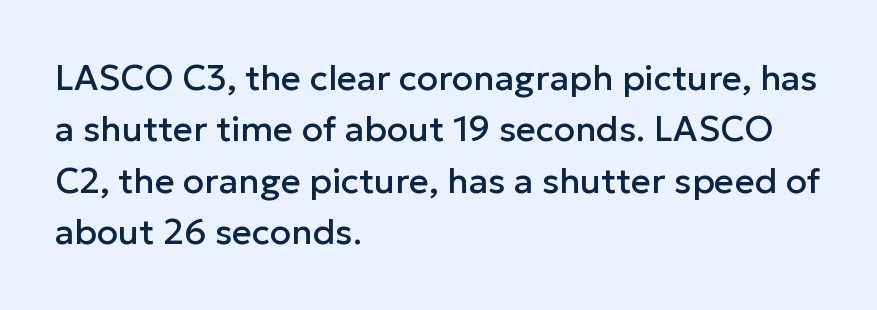
Q: Is the text italic (slanted)? A: No, it is upright.
Q: Is the typeface a serif or a sans-serif typeface? A: Sans-serif.
Q: Is the text underlined? A: No.
Q: How is the paragraph aligned? A: Left-aligned.
Q: Is the spacing between letters normal or unusually wide? A: Normal.
Q: Is the spacing between lines tight, normal or loose? A: Normal.
Q: Width (condensed, normal, or wide)? A: Normal.
Q: Stroke contrast? A: Low.
Q: x-height? A: Medium.
Q: Monospaced? A: No.
